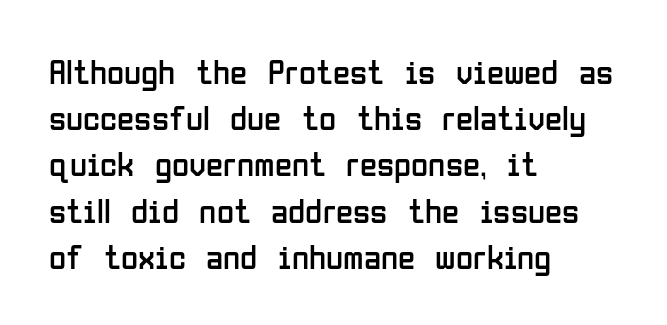
Q: Is the text bold? A: No.
Q: Is the text italic (slanted)? A: No, it is upright.
Q: Is the typeface a serif or a sans-serif typeface? A: Sans-serif.
Q: Is the text underlined? A: No.
Q: How is the paragraph aligned? A: Left-aligned.
Q: Is the spacing between letters normal or unusually wide? A: Normal.
Q: Is the spacing between lines tight, normal or loose? A: Normal.
Q: Width (condensed, normal, or wide)? A: Condensed.
Q: Stroke contrast? A: Low.
Q: x-height? A: Medium.
Q: Monospaced? A: No.
